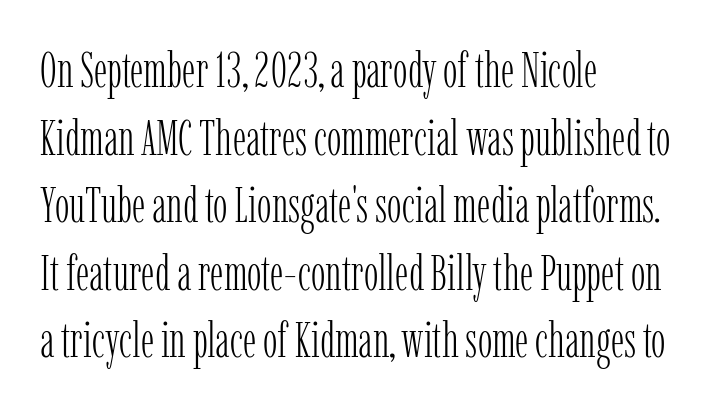
{"serif": "yes", "italic": "no", "bold": "no", "weight": "light", "width": "condensed", "stroke_contrast": "low", "x_height": "medium", "monospaced": "no", "underline": "no", "align": "left", "line_spacing": "normal", "line_spacing_ratio": 1.38, "letter_spacing": "normal", "letter_spacing_em": 0.0, "glyph_px": 49}
